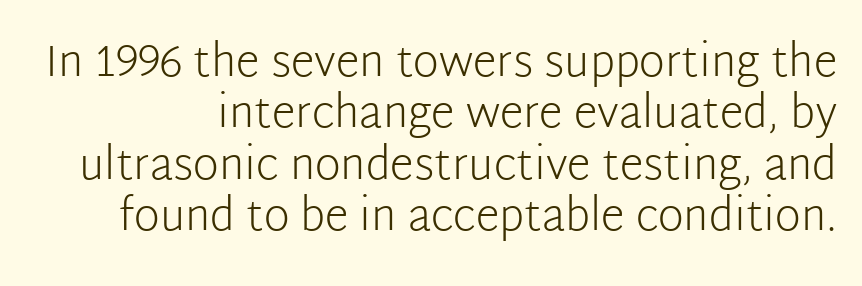
Q: Is the text bold? A: No.
Q: Is the text italic (slanted)? A: No, it is upright.
Q: Is the typeface a serif or a sans-serif typeface? A: Sans-serif.
Q: Is the text underlined? A: No.
Q: Is the spacing between letters normal or unusually wide? A: Normal.
Q: Width (condensed, normal, or wide)? A: Normal.
Q: Stroke contrast? A: Low.
Q: x-height? A: Medium.
Q: Monospaced? A: No.
